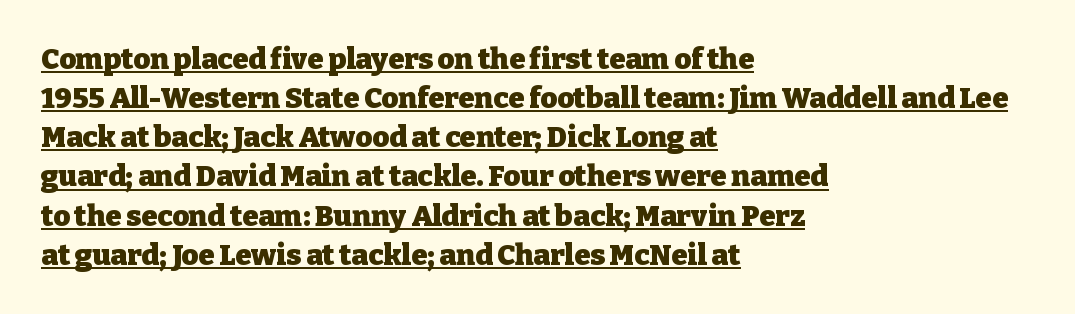
{"serif": "yes", "italic": "no", "bold": "yes", "weight": "heavy", "width": "normal", "stroke_contrast": "low", "x_height": "medium", "monospaced": "no", "underline": "yes", "align": "left", "line_spacing": "normal", "line_spacing_ratio": 1.35, "letter_spacing": "normal", "letter_spacing_em": 0.0, "glyph_px": 29}
